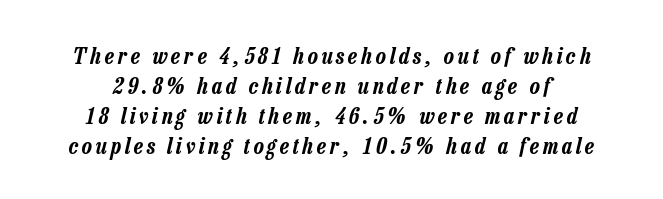
The image shows 23 px text type, italic (leaning right); set centered, normal line spacing (1.3x), not underlined.
